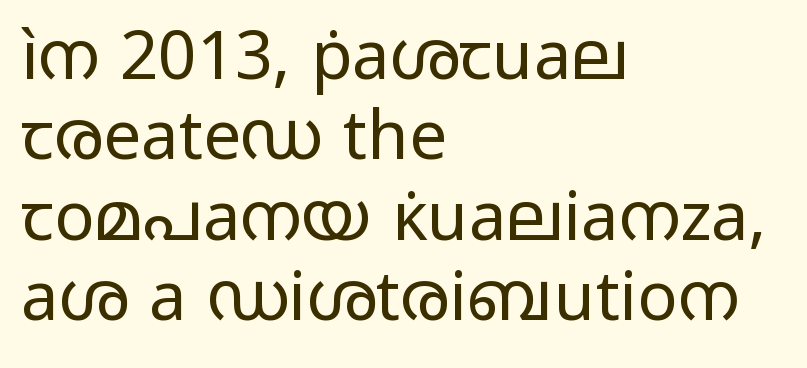
{"serif": "no", "italic": "no", "bold": "no", "weight": "regular", "width": "wide", "stroke_contrast": "low", "x_height": "medium", "monospaced": "no", "underline": "no", "align": "left", "line_spacing_ratio": 1.2, "letter_spacing": "normal", "letter_spacing_em": 0.0, "glyph_px": 67}
